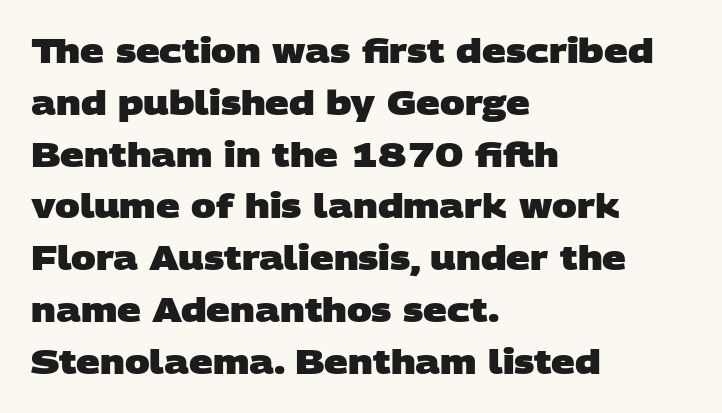
Q: Is the text bold? A: Yes.
Q: Is the typeface a serif or a sans-serif typeface? A: Sans-serif.
Q: Is the text underlined? A: No.
Q: How is the paragraph aligned? A: Left-aligned.
Q: Is the spacing between letters normal or unusually wide? A: Normal.
Q: Is the spacing between lines tight, normal or loose? A: Normal.
Q: Width (condensed, normal, or wide)? A: Wide.
Q: Stroke contrast? A: Low.
Q: x-height? A: Large.
Q: Monospaced? A: No.
